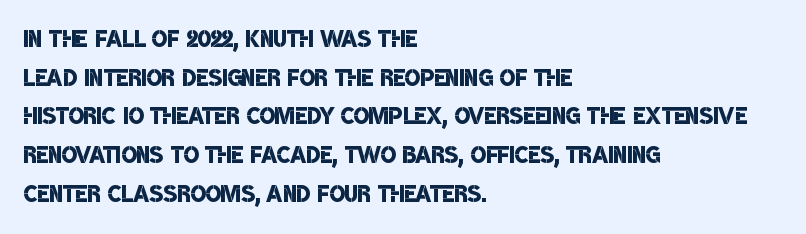
The image shows 32 px semibold, condensed sans-serif type; set left-aligned, line spacing 1.21x, normal letter spacing, not underlined; low stroke contrast and a large x-height.
